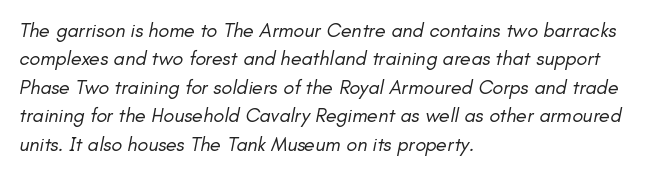
The image shows 20 px text type, italic (leaning right); set left-aligned, normal line spacing (1.42x), normal letter spacing, not underlined.
